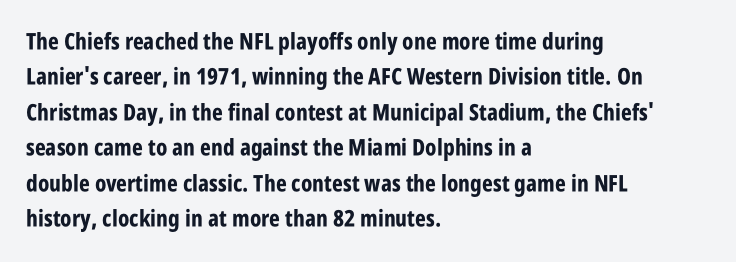
{"italic": "no", "bold": "yes", "underline": "no", "align": "left", "line_spacing": "normal", "line_spacing_ratio": 1.54, "letter_spacing": "normal", "letter_spacing_em": 0.0, "glyph_px": 23}
